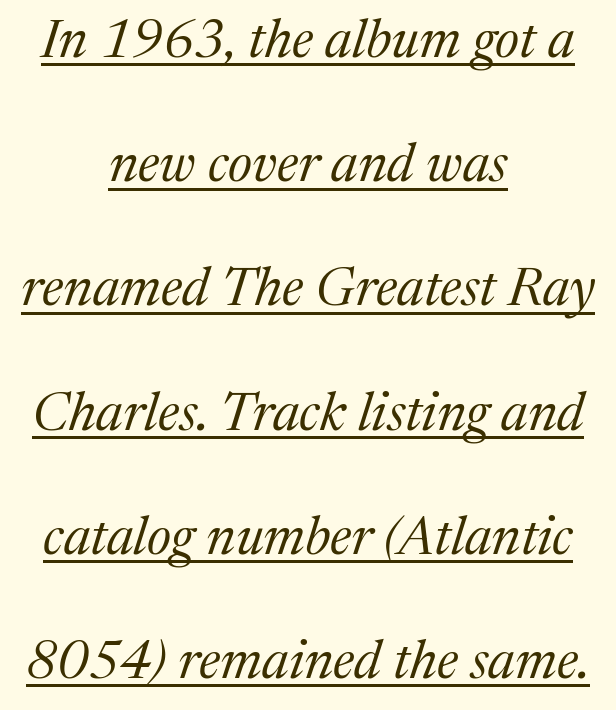
Each letter keeps its own natural width here, so spacing adapts to shape. This rendering leaves character spacing at its baseline value. Style check: oblique. This sample uses a serif face. No letter is thick-stroked: the sample isn't bold.
